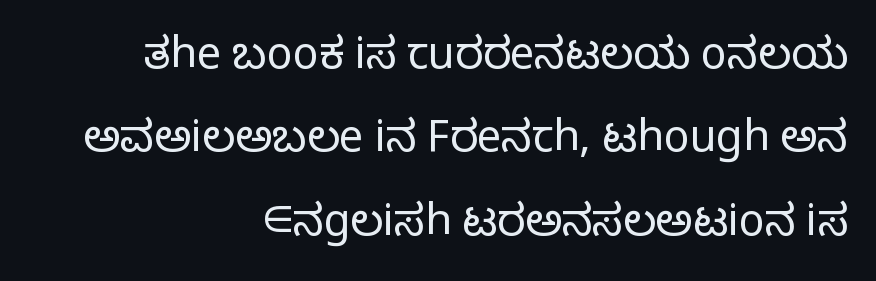
{"serif": "no", "italic": "no", "bold": "no", "weight": "light", "width": "normal", "stroke_contrast": "low", "x_height": "medium", "monospaced": "no", "underline": "no", "align": "right", "line_spacing": "loose", "line_spacing_ratio": 1.94, "letter_spacing": "normal", "letter_spacing_em": 0.0, "glyph_px": 43}
